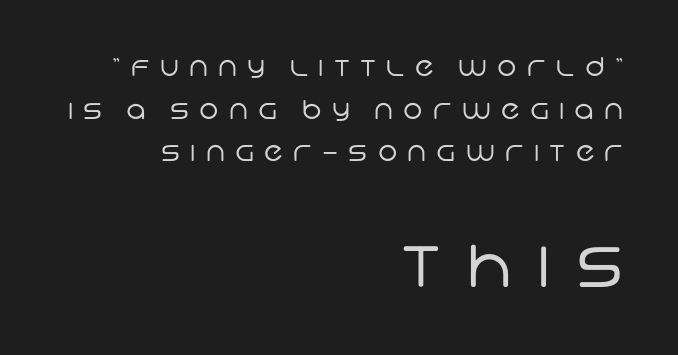
{"serif": "no", "bold": "no", "weight": "regular", "width": "normal", "stroke_contrast": "low", "x_height": "large", "monospaced": "no", "underline": "no", "align": "right", "line_spacing": "normal", "line_spacing_ratio": 1.64, "letter_spacing": "wide", "letter_spacing_em": 0.4, "larger_block": "second", "size_ratio": 2.5, "glyph_px": 65}
